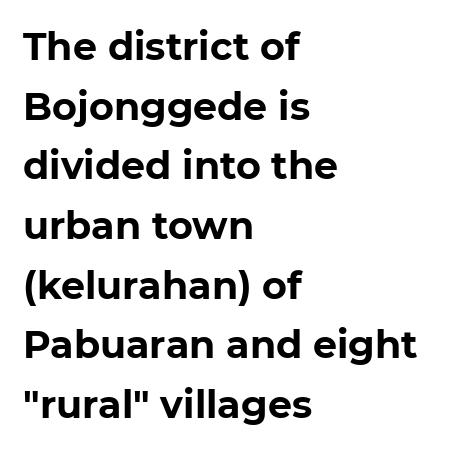
Q: Is the text bold? A: Yes.
Q: Is the typeface a serif or a sans-serif typeface? A: Sans-serif.
Q: Is the text underlined? A: No.
Q: How is the paragraph aligned? A: Left-aligned.
Q: Is the spacing between letters normal or unusually wide? A: Normal.
Q: Is the spacing between lines tight, normal or loose? A: Normal.
Q: Width (condensed, normal, or wide)? A: Normal.
Q: Stroke contrast? A: Low.
Q: x-height? A: Medium.
Q: Monospaced? A: No.
